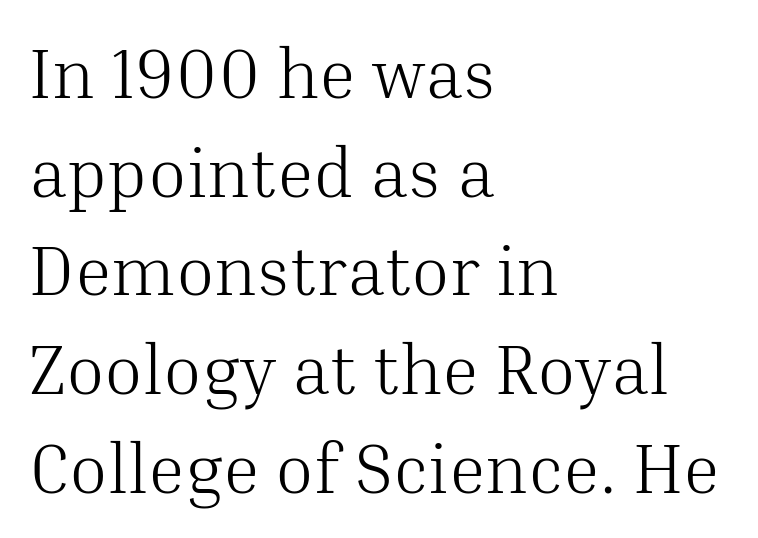
Q: Is the text bold? A: No.
Q: Is the text italic (slanted)? A: No, it is upright.
Q: Is the typeface a serif or a sans-serif typeface? A: Serif.
Q: Is the text underlined? A: No.
Q: How is the paragraph aligned? A: Left-aligned.
Q: Is the spacing between letters normal or unusually wide? A: Normal.
Q: Is the spacing between lines tight, normal or loose? A: Normal.
Q: Width (condensed, normal, or wide)? A: Normal.
Q: Stroke contrast? A: Medium.
Q: x-height? A: Medium.
Q: Monospaced? A: No.
